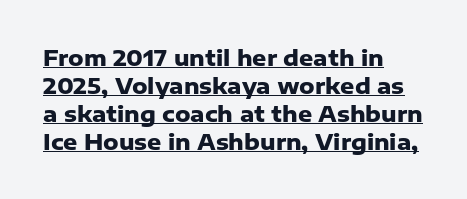
Q: Is the text bold? A: Yes.
Q: Is the text italic (slanted)? A: No, it is upright.
Q: Is the text underlined? A: Yes.
Q: How is the paragraph aligned? A: Left-aligned.
Q: Is the spacing between letters normal or unusually wide? A: Normal.
Q: Is the spacing between lines tight, normal or loose? A: Normal.
